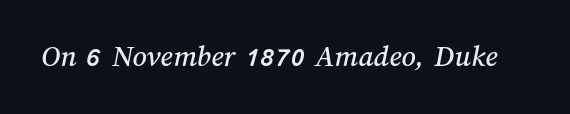
Has an underline been added? It has not. These lines keep a tight, regular rhythm from letter to letter. Here the designer chose a conventional face with non-uniform glyph widths.
